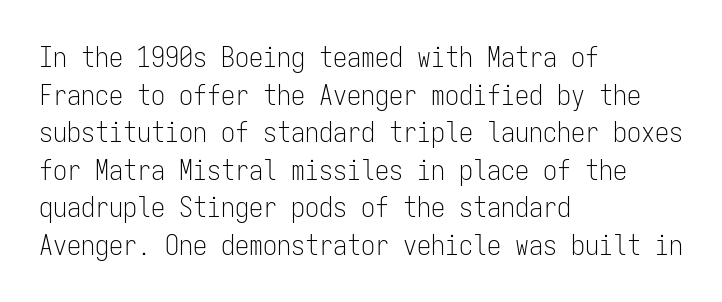
{"serif": "no", "italic": "no", "bold": "no", "weight": "light", "width": "condensed", "stroke_contrast": "low", "x_height": "medium", "monospaced": "yes", "underline": "no", "align": "left", "line_spacing": "normal", "line_spacing_ratio": 1.34, "letter_spacing": "normal", "letter_spacing_em": 0.0, "glyph_px": 28}
